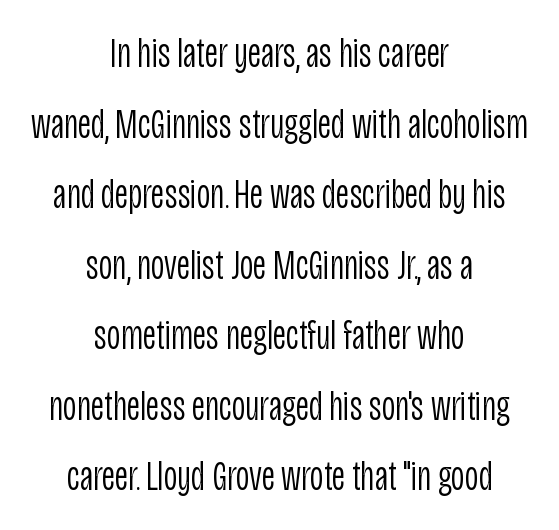
Q: Is the text bold? A: No.
Q: Is the text italic (slanted)? A: No, it is upright.
Q: Is the typeface a serif or a sans-serif typeface? A: Sans-serif.
Q: Is the text underlined? A: No.
Q: How is the paragraph aligned? A: Centered.
Q: Is the spacing between letters normal or unusually wide? A: Normal.
Q: Is the spacing between lines tight, normal or loose? A: Normal.
Q: Width (condensed, normal, or wide)? A: Condensed.
Q: Stroke contrast? A: Low.
Q: x-height? A: Large.
Q: Monospaced? A: No.
